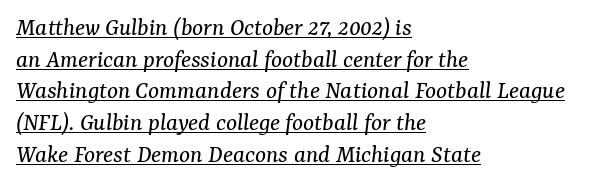
Q: Is the text bold? A: No.
Q: Is the text italic (slanted)? A: Yes, it leans right by about 7 degrees.
Q: Is the text underlined? A: Yes.
Q: How is the paragraph aligned? A: Left-aligned.
Q: Is the spacing between letters normal or unusually wide? A: Normal.
